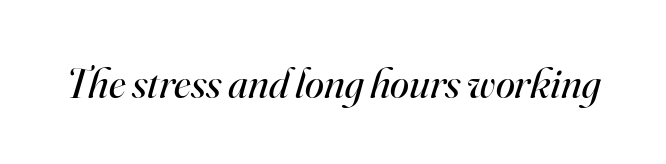
Q: Is the text bold? A: No.
Q: Is the text italic (slanted)? A: Yes, it leans right by about 16 degrees.
Q: Is the typeface a serif or a sans-serif typeface? A: Serif.
Q: Is the text underlined? A: No.
Q: Is the spacing between letters normal or unusually wide? A: Normal.
Q: Width (condensed, normal, or wide)? A: Normal.
Q: Stroke contrast? A: High.
Q: x-height? A: Small.
Q: Monospaced? A: No.
